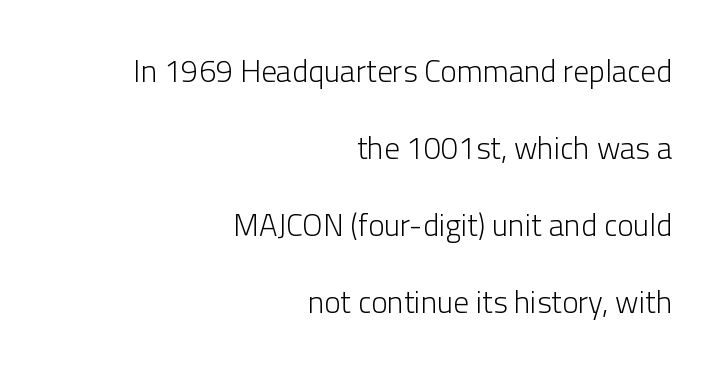
Honestly, there is no underline to notice here at all. Font category for this specimen: sans-serif. The face used here is proportionally spaced, like ordinary book or web type. The space between consecutive lines is lavish.
